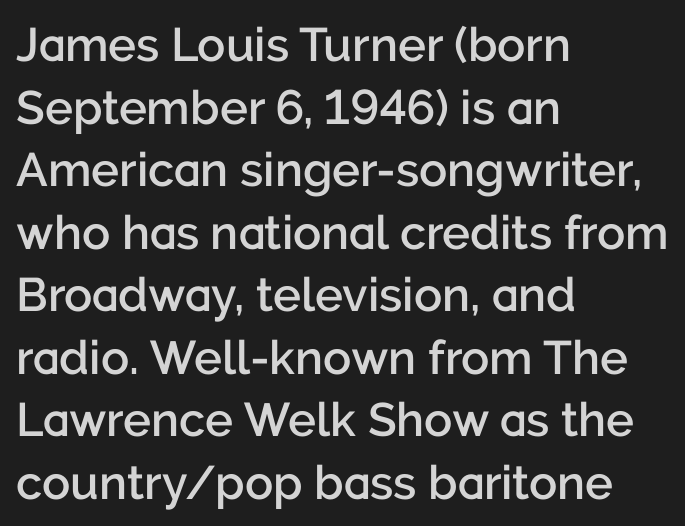
The image shows 47 px semibold sans-serif type, upright; set left-aligned, normal line spacing (1.33x), normal letter spacing, not underlined; low stroke contrast and a medium x-height.
